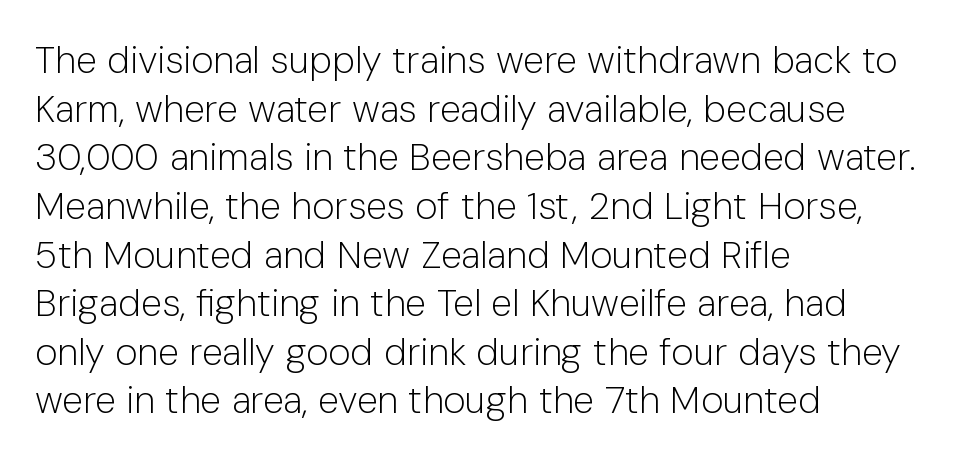
The image shows 38 px light sans-serif type, upright; set left-aligned, normal line spacing (1.28x), normal letter spacing, not underlined; low stroke contrast and a medium x-height.
